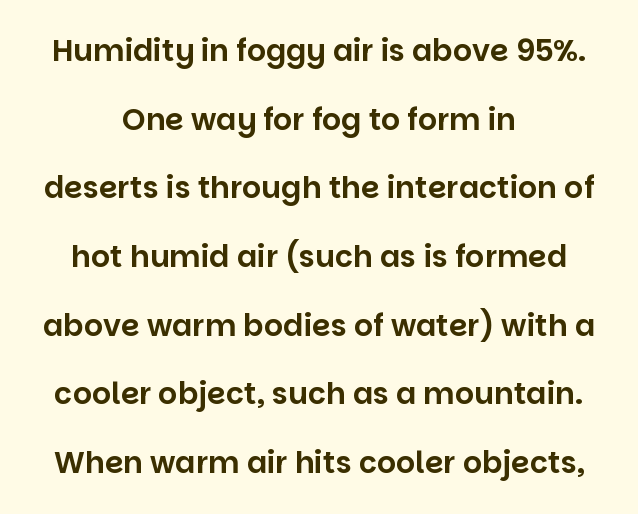
The image shows 30 px sans-serif type, upright; set centered, loose line spacing (2.29x), normal letter spacing, not underlined; low stroke contrast and a large x-height.
